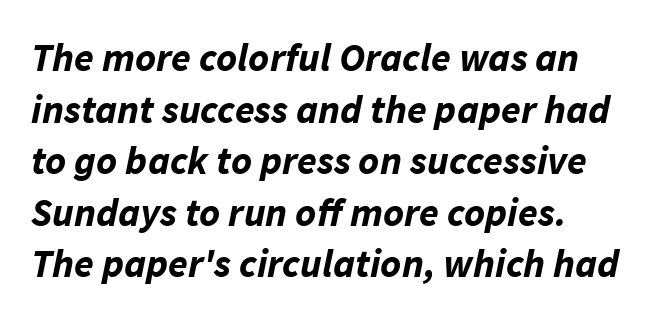
{"italic": "yes", "lean": "right", "slant_degrees": 11, "bold": "yes", "weight": "bold", "width": "normal", "stroke_contrast": "low", "x_height": "medium", "monospaced": "no", "underline": "no", "line_spacing": "normal", "line_spacing_ratio": 1.29, "letter_spacing": "normal", "letter_spacing_em": 0.0, "glyph_px": 40}
